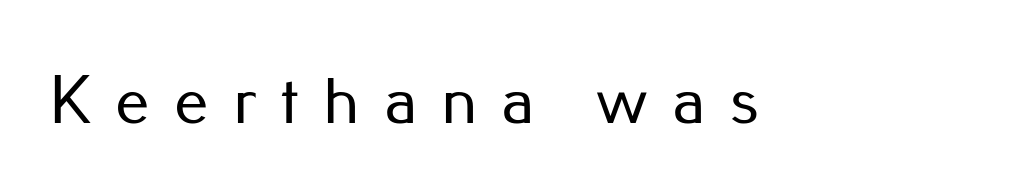
The image shows 69 px sans-serif type, upright; set unusually wide letter spacing (+0.35 em), not underlined; low stroke contrast and a small x-height.
